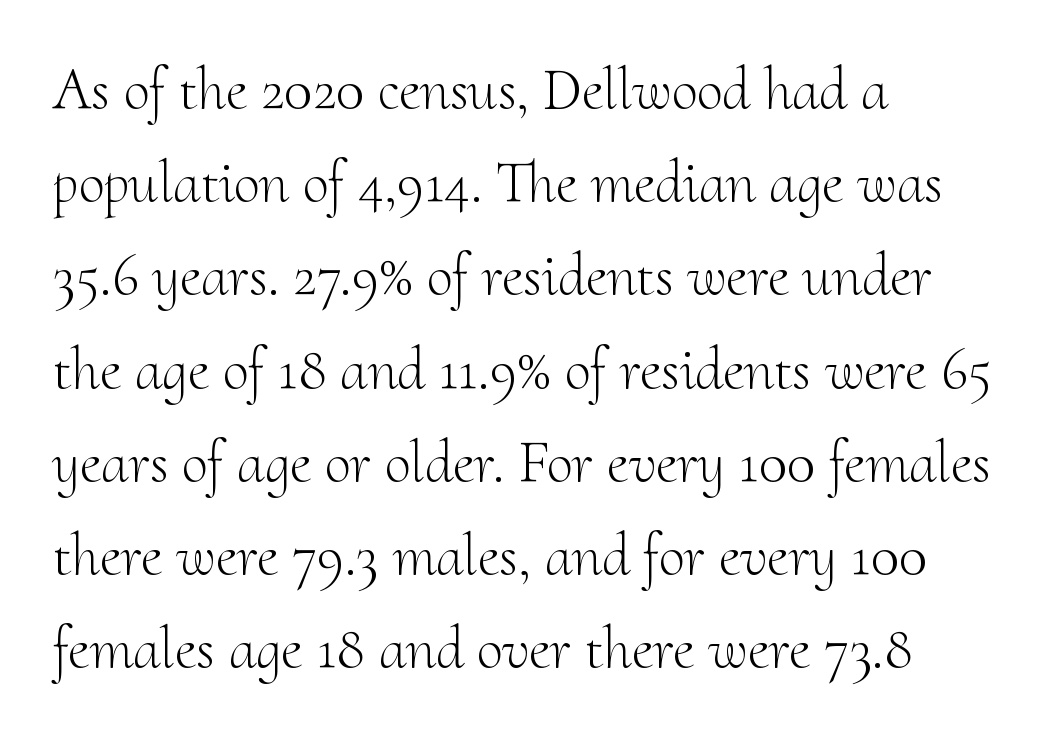
Q: Is the text bold? A: No.
Q: Is the text italic (slanted)? A: No, it is upright.
Q: Is the typeface a serif or a sans-serif typeface? A: Serif.
Q: Is the text underlined? A: No.
Q: How is the paragraph aligned? A: Left-aligned.
Q: Is the spacing between letters normal or unusually wide? A: Normal.
Q: Is the spacing between lines tight, normal or loose? A: Normal.
Q: Width (condensed, normal, or wide)? A: Normal.
Q: Stroke contrast? A: Medium.
Q: x-height? A: Small.
Q: Monospaced? A: No.
